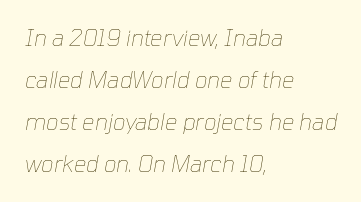
Widely set lines give the paragraph a tall, airy silhouette. Stem width sits at or under what a default text font uses. The rendering anchors every line to the left-hand side. Type without underlining. Words appear dense and cohesive because spacing is normal. The whole block is typeset with a tilt.
